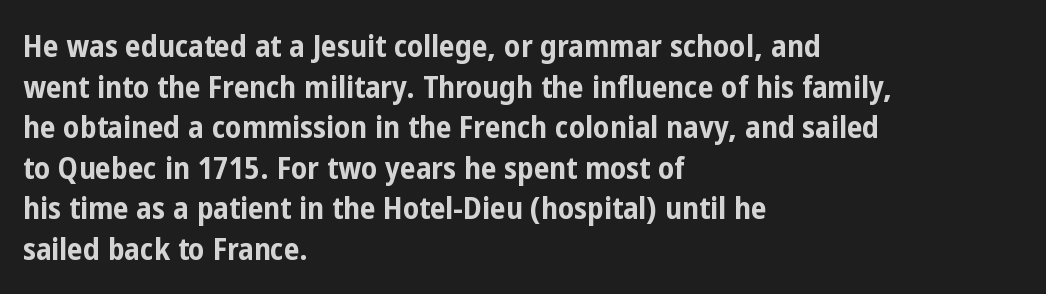
The image shows 31 px bold, condensed sans-serif type, upright; set left-aligned, normal line spacing (1.31x), normal letter spacing, not underlined; low stroke contrast and a medium x-height.
